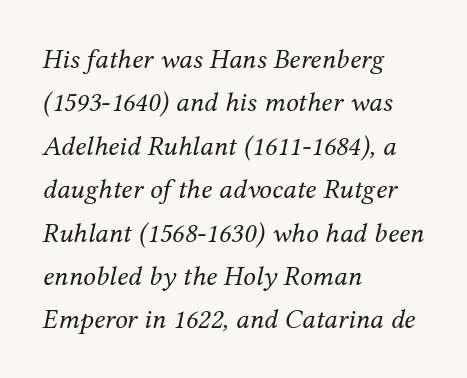
The image shows 28 px regular-weight serif type, italic (leaning right); set left-aligned, normal line spacing (1.55x), normal letter spacing, not underlined; medium stroke contrast and a medium x-height.
